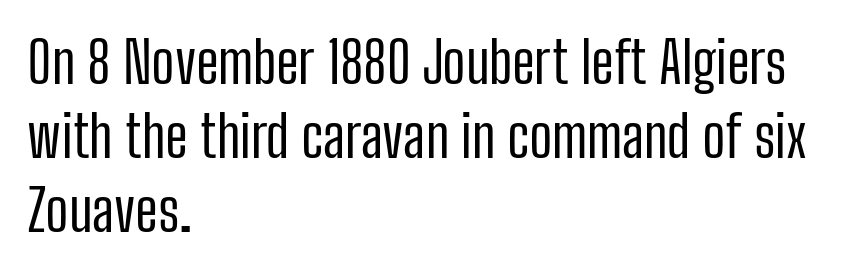
{"serif": "no", "italic": "no", "bold": "no", "weight": "regular", "width": "condensed", "stroke_contrast": "low", "x_height": "medium", "monospaced": "no", "underline": "no", "align": "left", "line_spacing": "normal", "line_spacing_ratio": 1.3, "letter_spacing": "normal", "letter_spacing_em": 0.0, "glyph_px": 57}
